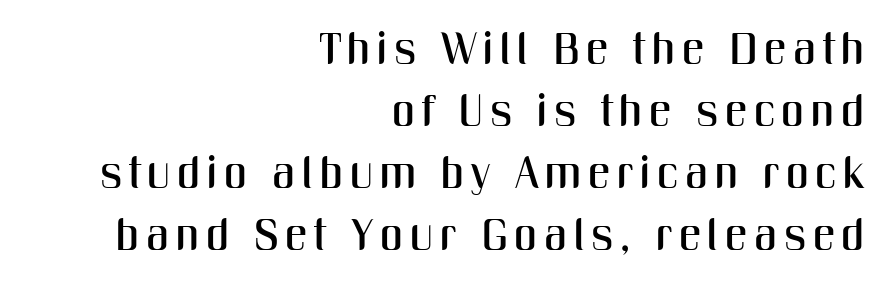
{"serif": "no", "italic": "no", "width": "condensed", "stroke_contrast": "medium", "x_height": "medium", "monospaced": "no", "underline": "no", "align": "right", "line_spacing": "normal", "line_spacing_ratio": 1.38, "glyph_px": 45}
